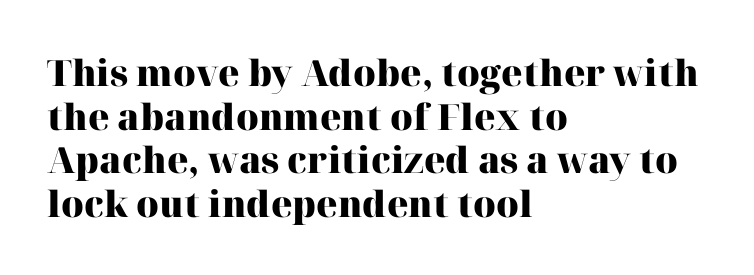
Emphasis by weight is at full strength: bold. The face used here is proportionally spaced, like ordinary book or web type. You could call the tracking neutral — neither tight nor loose. Line starts are locked; line ends wander.
